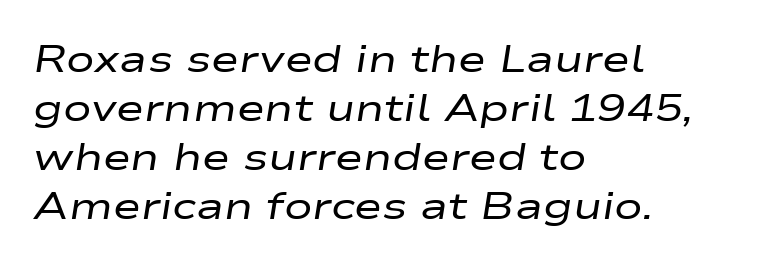
Q: Is the text bold? A: No.
Q: Is the text italic (slanted)? A: Yes, it leans right by about 9 degrees.
Q: Is the text underlined? A: No.
Q: How is the paragraph aligned? A: Left-aligned.
Q: Is the spacing between letters normal or unusually wide? A: Normal.
Q: Is the spacing between lines tight, normal or loose? A: Normal.
Q: Width (condensed, normal, or wide)? A: Wide.
Q: Stroke contrast? A: Low.
Q: x-height? A: Medium.
Q: Monospaced? A: No.
